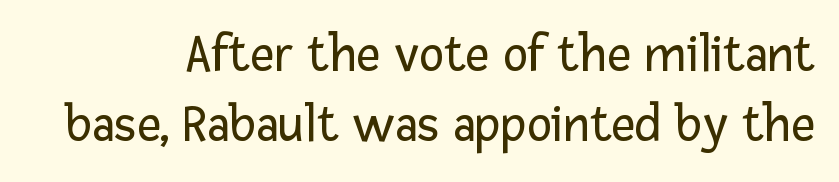
The image shows 53 px regular-weight sans-serif type, upright; set normal line spacing (1.33x), normal letter spacing, not underlined; low stroke contrast and a medium x-height.
